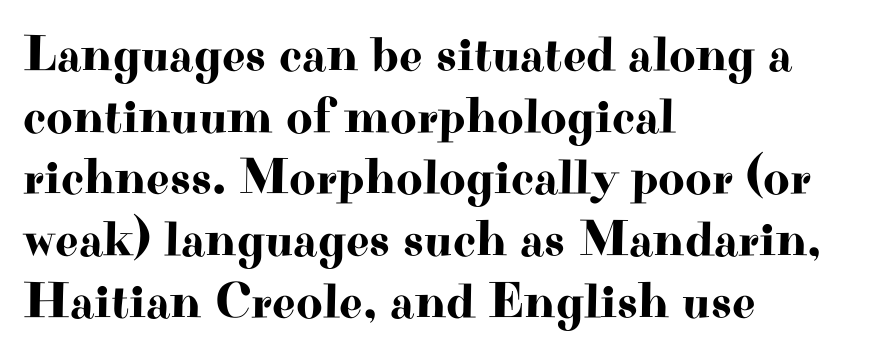
Q: Is the text italic (slanted)? A: No, it is upright.
Q: Is the typeface a serif or a sans-serif typeface? A: Serif.
Q: Is the text underlined? A: No.
Q: How is the paragraph aligned? A: Left-aligned.
Q: Is the spacing between letters normal or unusually wide? A: Normal.
Q: Width (condensed, normal, or wide)? A: Wide.
Q: Stroke contrast? A: High.
Q: x-height? A: Small.
Q: Monospaced? A: No.
